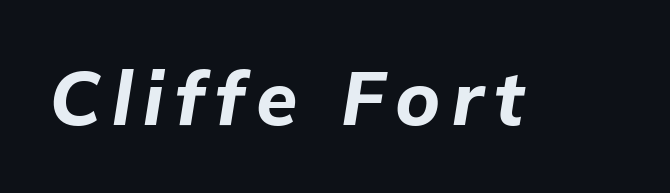
Q: Is the text bold? A: Yes.
Q: Is the text italic (slanted)? A: Yes, it leans right by about 9 degrees.
Q: Is the text underlined? A: No.
Q: Width (condensed, normal, or wide)? A: Normal.
Q: Stroke contrast? A: Low.
Q: x-height? A: Medium.
Q: Monospaced? A: No.
